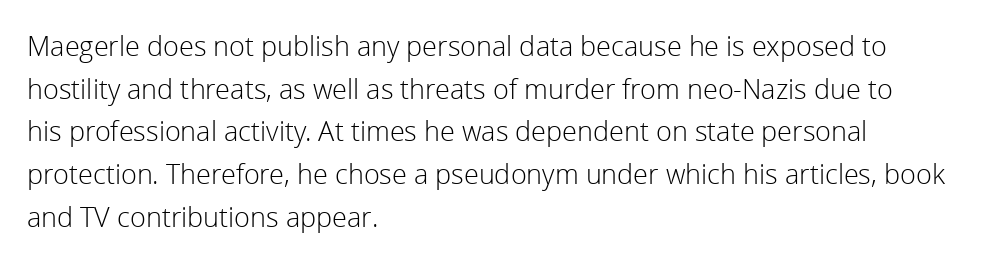
The image shows 27 px text type, upright; set left-aligned, normal line spacing (1.58x), normal letter spacing, not underlined.
